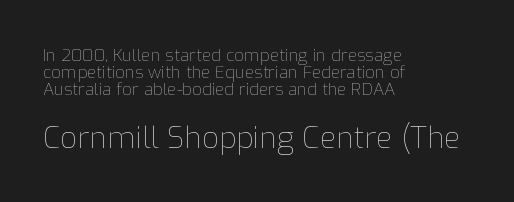
Q: Is the text bold? A: No.
Q: Is the text italic (slanted)? A: No, it is upright.
Q: Is the text underlined? A: No.
Q: How is the paragraph aligned? A: Left-aligned.
Q: Is the spacing between letters normal or unusually wide? A: Normal.
Q: Is the spacing between lines tight, normal or loose? A: Tight.
Q: Which block of text is set in a larger size, the first (top) or the second (bottom)? A: The second (bottom) one.
Q: Width (condensed, normal, or wide)? A: Normal.
Q: Stroke contrast? A: Low.
Q: x-height? A: Medium.
Q: Monospaced? A: No.
